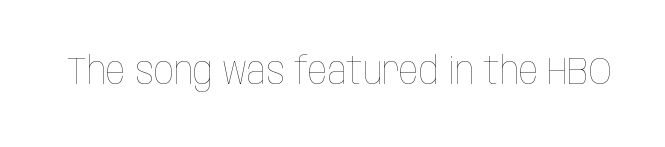
Q: Is the text bold? A: No.
Q: Is the text italic (slanted)? A: No, it is upright.
Q: Is the text underlined? A: No.
Q: Is the spacing between letters normal or unusually wide? A: Normal.
Q: Width (condensed, normal, or wide)? A: Condensed.
Q: Stroke contrast? A: Low.
Q: x-height? A: Large.
Q: Monospaced? A: No.
